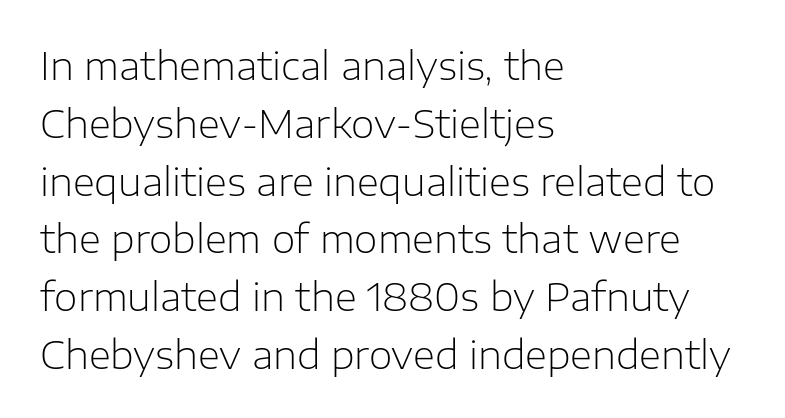
{"serif": "no", "italic": "no", "bold": "no", "weight": "light", "width": "normal", "stroke_contrast": "low", "x_height": "medium", "monospaced": "no", "underline": "no", "align": "left", "line_spacing": "normal", "line_spacing_ratio": 1.52, "letter_spacing": "normal", "letter_spacing_em": 0.0, "glyph_px": 38}
